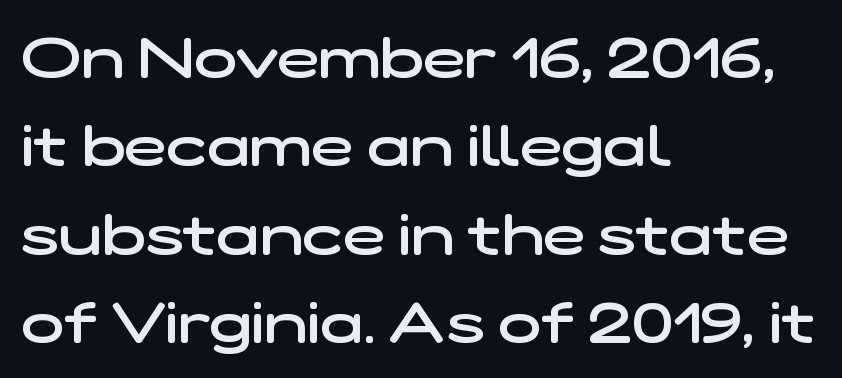
Leading matches the norm, producing a regular column. Quick note: underline off. Caption: semibold face, moderately heavy strokes. A typesetter would call this zero additional tracking. The passage shown is typed in a proportional face where columns would drift.
